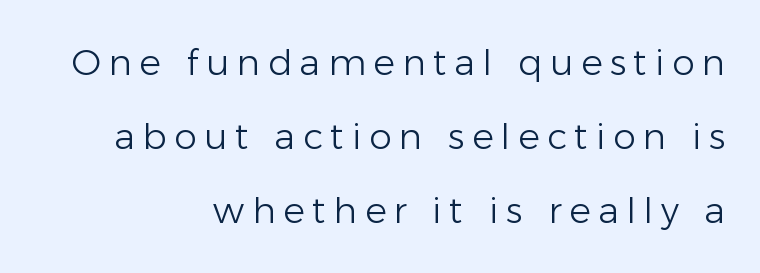
The image shows 36 px light sans-serif type, upright; set right-aligned, loose line spacing (2.06x), unusually wide letter spacing (+0.21 em), not underlined; low stroke contrast and a medium x-height.
